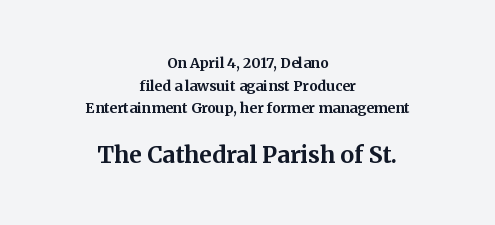
{"italic": "no", "bold": "yes", "underline": "no", "align": "center", "line_spacing": "normal", "line_spacing_ratio": 1.62, "letter_spacing": "normal", "letter_spacing_em": 0.0, "larger_block": "second", "size_ratio": 1.64, "glyph_px": 23}
